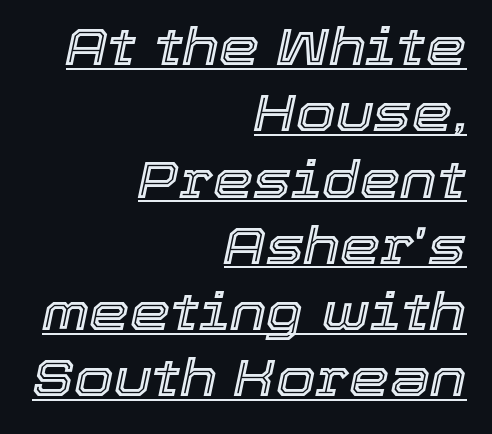
{"italic": "yes", "lean": "right", "slant_degrees": 12, "width": "normal", "x_height": "medium", "monospaced": "no", "underline": "yes", "align": "right", "line_spacing": "normal", "line_spacing_ratio": 1.3, "letter_spacing": "normal", "letter_spacing_em": 0.0, "glyph_px": 51}
